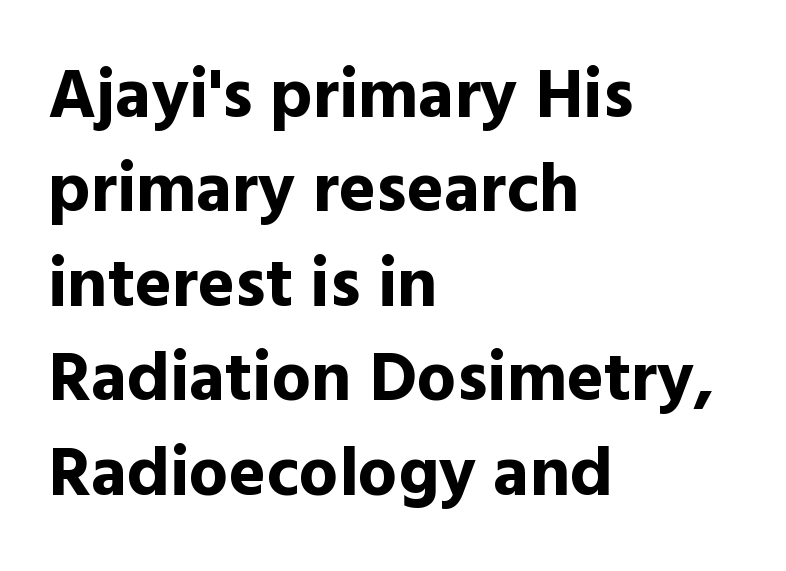
The paragraph shown leans on its left margin. What kind of face is this? One without serifs — a sans. The letters are bold, with thick, heavy strokes. You could call the tracking neutral — neither tight nor loose. Evenly set lines give the paragraph a standard silhouette. The letters stand straight up with perfectly vertical stems.
